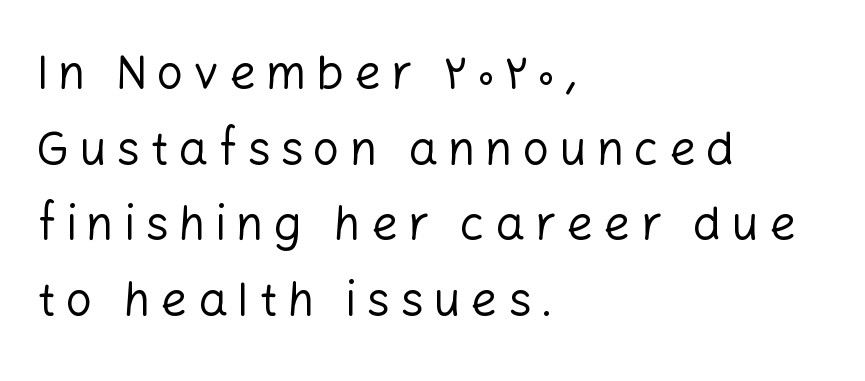
Q: Is the text bold? A: No.
Q: Is the text italic (slanted)? A: No, it is upright.
Q: Is the typeface a serif or a sans-serif typeface? A: Sans-serif.
Q: Is the text underlined? A: No.
Q: How is the paragraph aligned? A: Left-aligned.
Q: Is the spacing between letters normal or unusually wide? A: Unusually wide.
Q: Is the spacing between lines tight, normal or loose? A: Normal.
Q: Width (condensed, normal, or wide)? A: Normal.
Q: Stroke contrast? A: Low.
Q: x-height? A: Medium.
Q: Monospaced? A: No.
